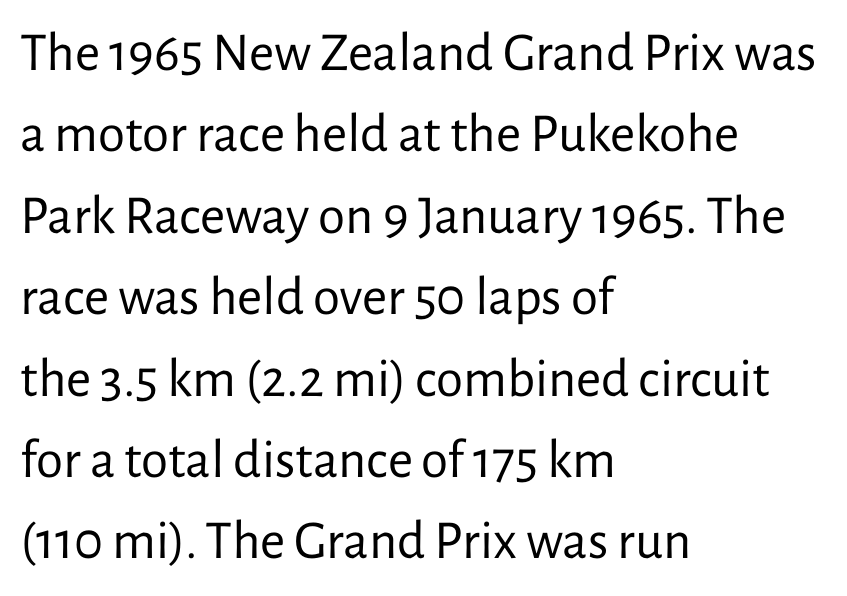
Q: Is the text bold? A: No.
Q: Is the text italic (slanted)? A: No, it is upright.
Q: Is the typeface a serif or a sans-serif typeface? A: Sans-serif.
Q: Is the text underlined? A: No.
Q: How is the paragraph aligned? A: Left-aligned.
Q: Is the spacing between letters normal or unusually wide? A: Normal.
Q: Is the spacing between lines tight, normal or loose? A: Normal.
Q: Width (condensed, normal, or wide)? A: Normal.
Q: Stroke contrast? A: Low.
Q: x-height? A: Medium.
Q: Monospaced? A: No.
